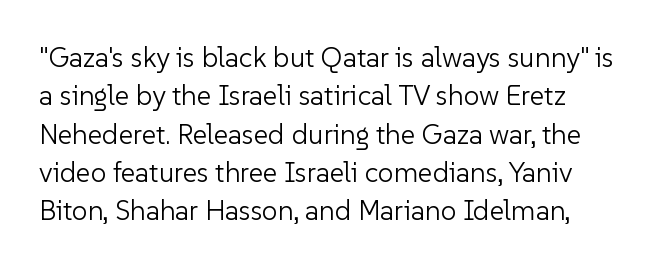
{"serif": "no", "italic": "no", "bold": "no", "weight": "light", "width": "normal", "stroke_contrast": "low", "x_height": "medium", "monospaced": "no", "underline": "no", "line_spacing": "normal", "line_spacing_ratio": 1.37, "letter_spacing": "normal", "letter_spacing_em": 0.0, "glyph_px": 28}
